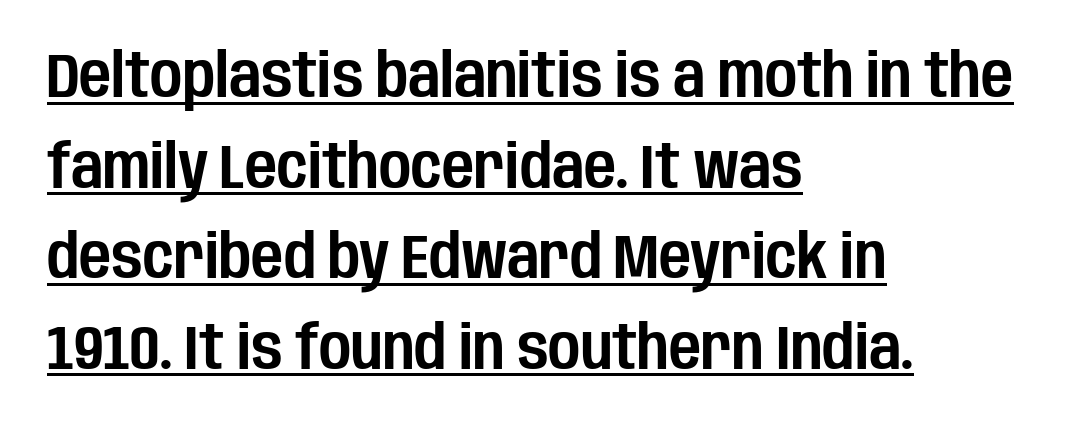
{"serif": "no", "italic": "no", "width": "condensed", "stroke_contrast": "low", "x_height": "large", "monospaced": "no", "underline": "yes", "align": "left", "line_spacing": "normal", "line_spacing_ratio": 1.46, "letter_spacing": "normal", "letter_spacing_em": 0.0, "glyph_px": 62}
